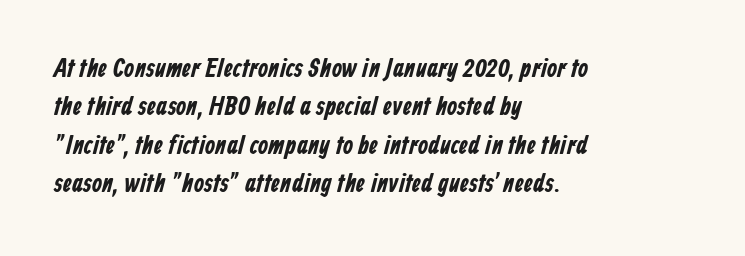
Q: Is the text underlined? A: No.
Q: How is the paragraph aligned? A: Left-aligned.
Q: Is the spacing between letters normal or unusually wide? A: Normal.
Q: Is the spacing between lines tight, normal or loose? A: Normal.
